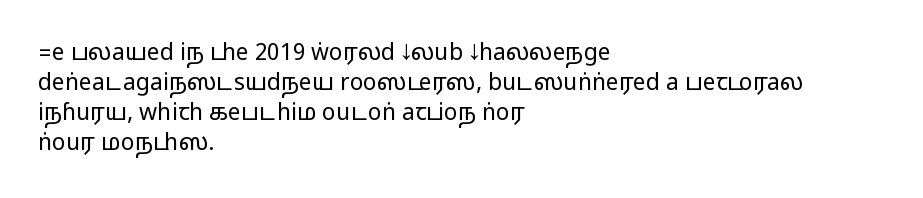
The image shows 23 px text type, upright; set left-aligned, normal line spacing (1.3x), normal letter spacing, not underlined.
